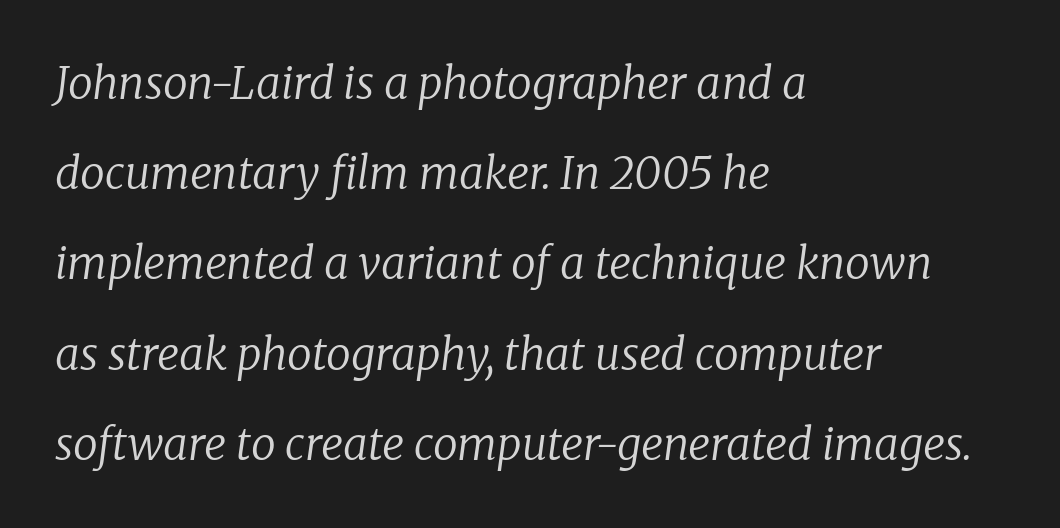
Q: Is the text bold? A: No.
Q: Is the text italic (slanted)? A: Yes, it leans right by about 8 degrees.
Q: Is the typeface a serif or a sans-serif typeface? A: Serif.
Q: Is the text underlined? A: No.
Q: How is the paragraph aligned? A: Left-aligned.
Q: Is the spacing between letters normal or unusually wide? A: Normal.
Q: Is the spacing between lines tight, normal or loose? A: Loose.
Q: Width (condensed, normal, or wide)? A: Normal.
Q: Stroke contrast? A: Low.
Q: x-height? A: Medium.
Q: Monospaced? A: No.
